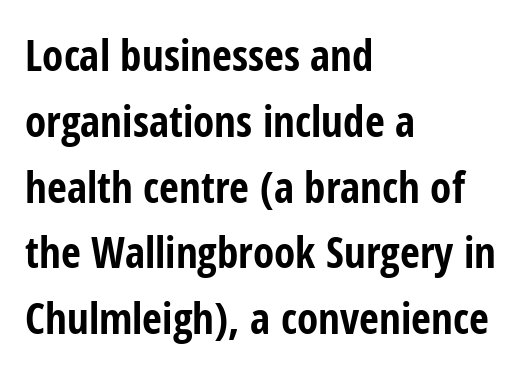
The letters stand straight up with perfectly vertical stems. Tracking value appears to be zero — textbook default spacing. Reading down the block, your eye returns to a fixed left position each line. Summary of vertical rhythm: regular, with standard interline spacing.
